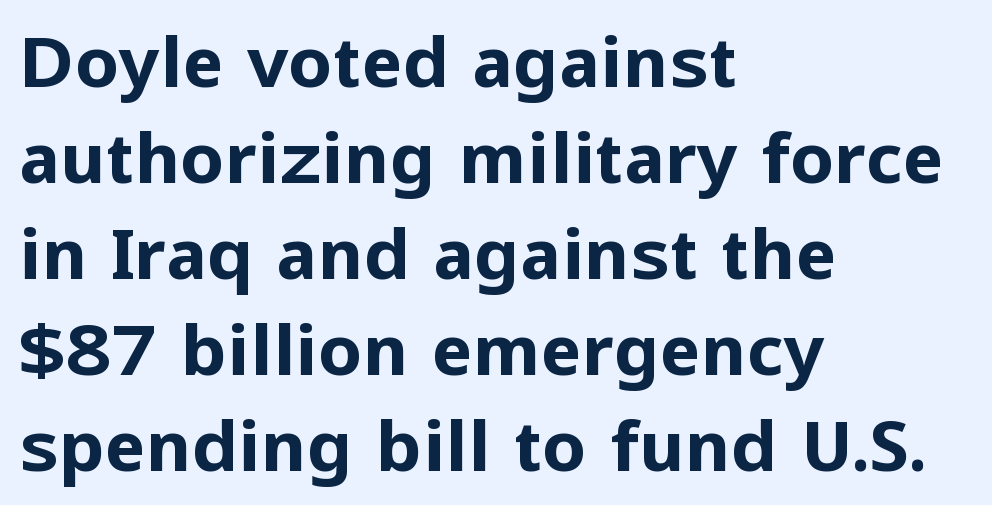
{"serif": "no", "italic": "no", "bold": "yes", "weight": "bold", "width": "normal", "stroke_contrast": "low", "x_height": "medium", "monospaced": "no", "underline": "no", "align": "left", "line_spacing": "normal", "line_spacing_ratio": 1.37, "letter_spacing": "normal", "letter_spacing_em": 0.0, "glyph_px": 70}
